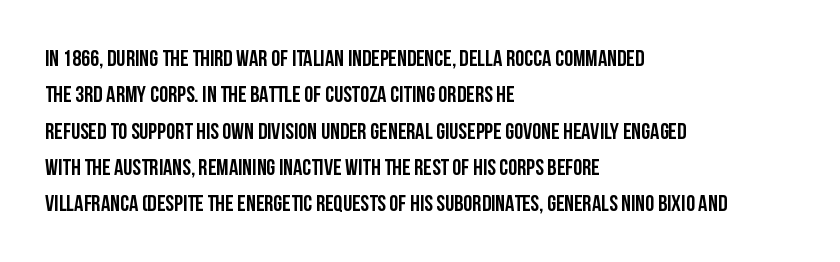
Style check: upright. Honestly, the letter spacing is just normal — you wouldn't notice it. Short and long lines alike share a common starting point at left. Any mark beneath the type? The region is blank. Interline gaps are of average width in this sample.
